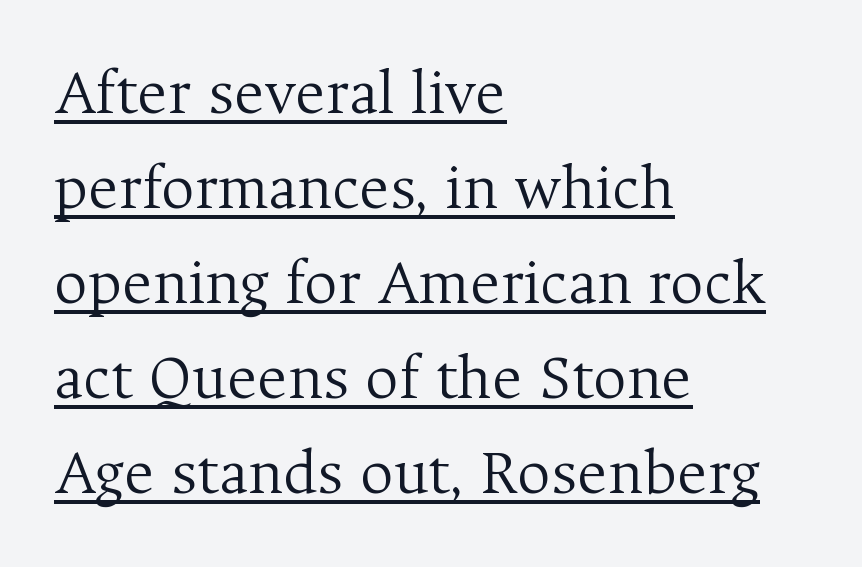
Q: Is the text bold? A: No.
Q: Is the text italic (slanted)? A: No, it is upright.
Q: Is the typeface a serif or a sans-serif typeface? A: Serif.
Q: Is the text underlined? A: Yes.
Q: How is the paragraph aligned? A: Left-aligned.
Q: Is the spacing between letters normal or unusually wide? A: Normal.
Q: Is the spacing between lines tight, normal or loose? A: Normal.
Q: Width (condensed, normal, or wide)? A: Normal.
Q: Stroke contrast? A: Medium.
Q: x-height? A: Medium.
Q: Monospaced? A: No.
